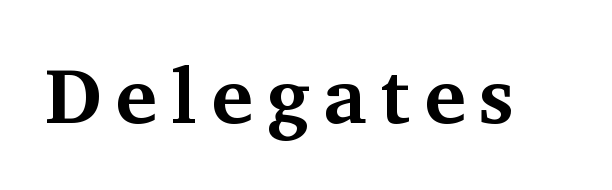
Q: Is the text bold? A: Yes.
Q: Is the text italic (slanted)? A: No, it is upright.
Q: Is the typeface a serif or a sans-serif typeface? A: Serif.
Q: Is the text underlined? A: No.
Q: Width (condensed, normal, or wide)? A: Normal.
Q: Stroke contrast? A: Medium.
Q: x-height? A: Medium.
Q: Monospaced? A: No.
